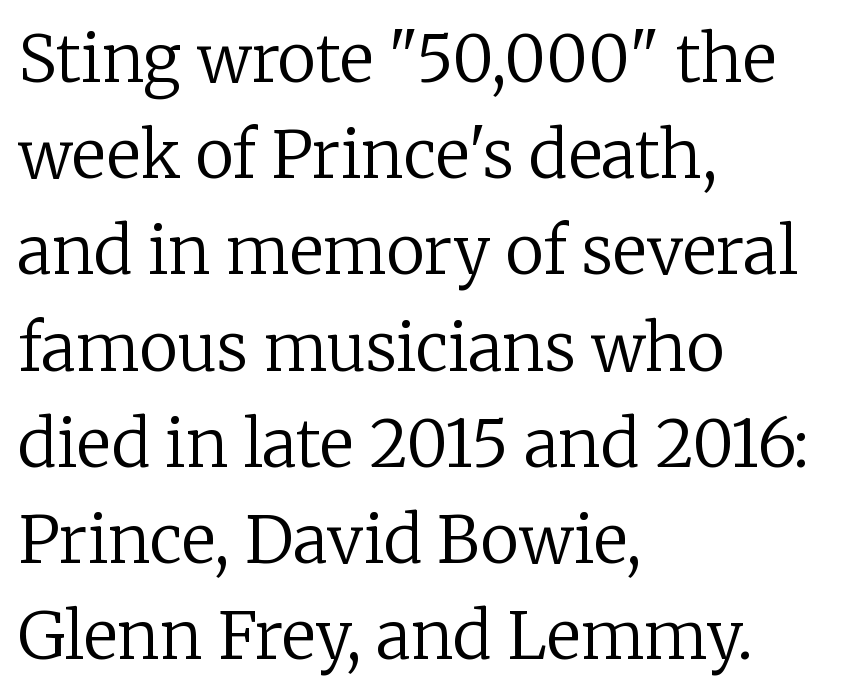
{"serif": "yes", "italic": "no", "bold": "no", "weight": "regular", "width": "normal", "stroke_contrast": "low", "x_height": "medium", "monospaced": "no", "underline": "no", "align": "left", "line_spacing": "normal", "line_spacing_ratio": 1.48, "letter_spacing": "normal", "letter_spacing_em": 0.0, "glyph_px": 65}
